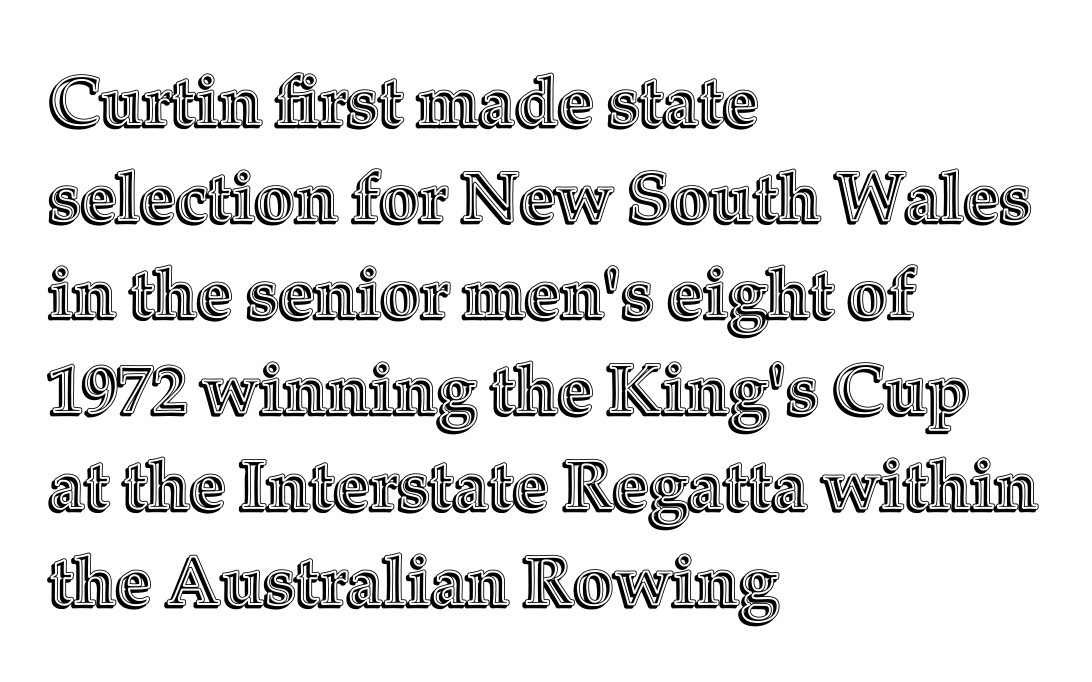
{"italic": "no", "width": "normal", "x_height": "medium", "monospaced": "no", "underline": "no", "align": "left", "line_spacing": "normal", "line_spacing_ratio": 1.39, "letter_spacing": "normal", "letter_spacing_em": 0.0, "glyph_px": 69}
